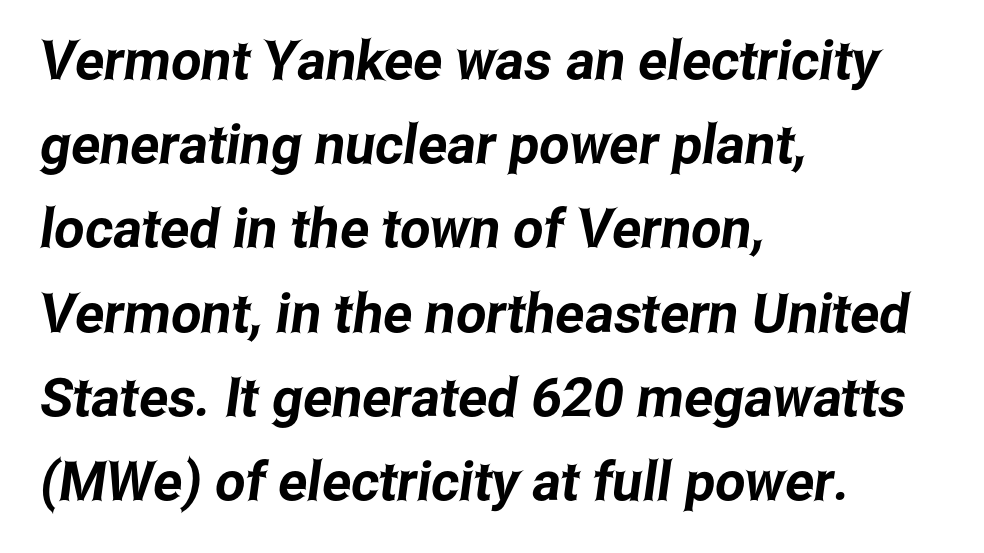
{"serif": "no", "width": "condensed", "stroke_contrast": "low", "x_height": "medium", "monospaced": "no", "underline": "no", "align": "left", "line_spacing": "normal", "line_spacing_ratio": 1.56, "letter_spacing": "normal", "letter_spacing_em": 0.0, "glyph_px": 54}
